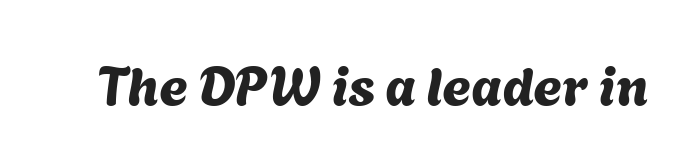
{"serif": "no", "width": "normal", "stroke_contrast": "medium", "x_height": "medium", "monospaced": "no", "underline": "no", "letter_spacing": "normal", "letter_spacing_em": 0.0, "glyph_px": 55}
